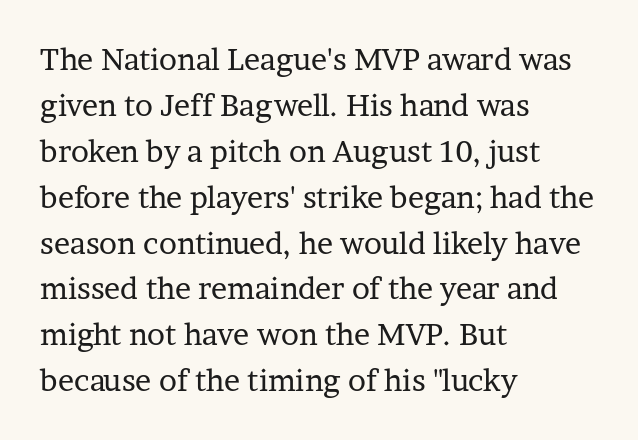
Q: Is the text bold? A: No.
Q: Is the text italic (slanted)? A: No, it is upright.
Q: Is the typeface a serif or a sans-serif typeface? A: Serif.
Q: Is the text underlined? A: No.
Q: How is the paragraph aligned? A: Left-aligned.
Q: Is the spacing between letters normal or unusually wide? A: Normal.
Q: Is the spacing between lines tight, normal or loose? A: Normal.
Q: Width (condensed, normal, or wide)? A: Normal.
Q: Stroke contrast? A: Low.
Q: x-height? A: Medium.
Q: Monospaced? A: No.
